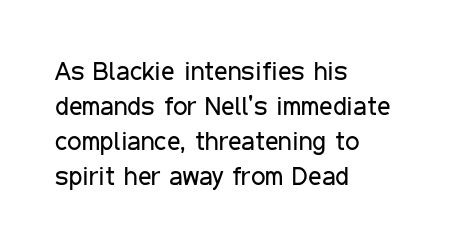
{"italic": "no", "bold": "no", "underline": "no", "align": "left", "line_spacing": "normal", "line_spacing_ratio": 1.34, "letter_spacing": "normal", "letter_spacing_em": 0.0, "glyph_px": 26}
